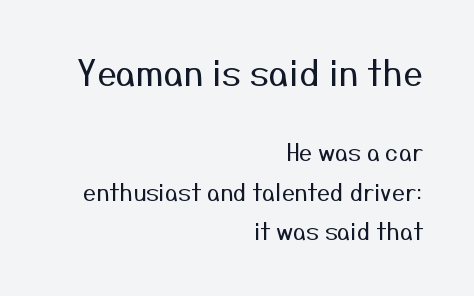
{"serif": "no", "italic": "no", "bold": "no", "weight": "regular", "width": "normal", "stroke_contrast": "medium", "x_height": "medium", "monospaced": "no", "underline": "no", "align": "right", "line_spacing": "normal", "line_spacing_ratio": 1.7, "letter_spacing": "normal", "letter_spacing_em": 0.0, "larger_block": "first", "size_ratio": 1.52, "glyph_px": 35}
